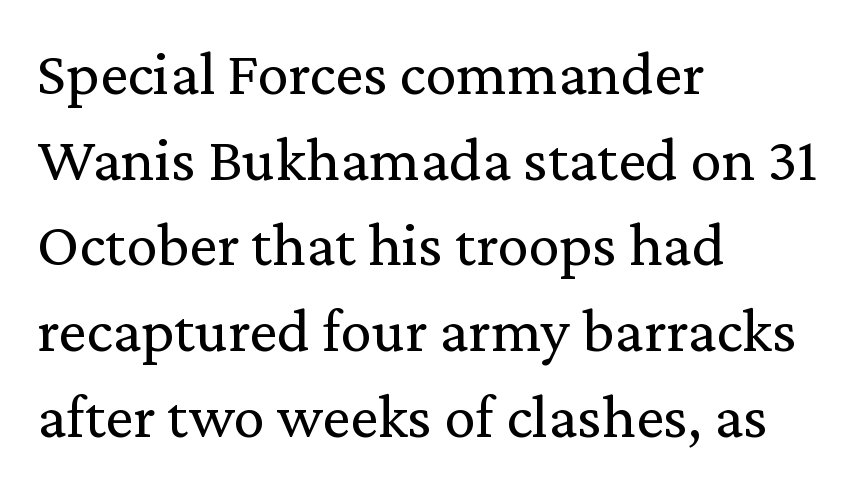
This rendering features lettering with no underline. The weight would be labelled regular, book, light, or lighter still. In terms of posture, this sample is upright. The type is set solid horizontally, with unmodified tracking. Here the designer chose a conventional face with non-uniform glyph widths. Does the copy run flush right? No — it runs flush left.
